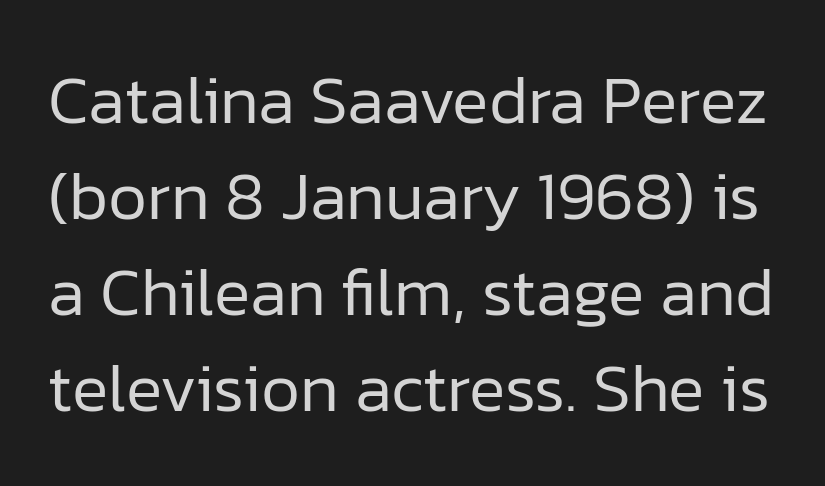
{"serif": "no", "italic": "no", "bold": "no", "weight": "regular", "width": "normal", "stroke_contrast": "low", "x_height": "medium", "monospaced": "no", "underline": "no", "line_spacing": "normal", "line_spacing_ratio": 1.41, "letter_spacing": "normal", "letter_spacing_em": 0.0, "glyph_px": 68}
